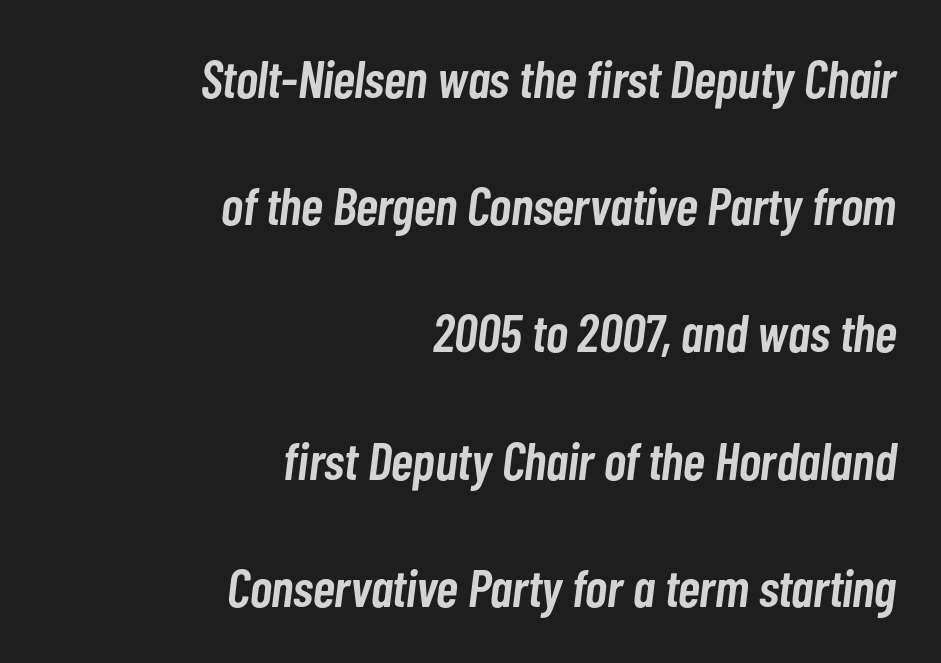
{"italic": "yes", "lean": "right", "slant_degrees": 7, "bold": "semi", "weight": "semibold", "width": "condensed", "stroke_contrast": "low", "x_height": "medium", "monospaced": "no", "underline": "no", "align": "right", "line_spacing": "loose", "line_spacing_ratio": 2.4, "letter_spacing": "normal", "letter_spacing_em": 0.0, "glyph_px": 53}
